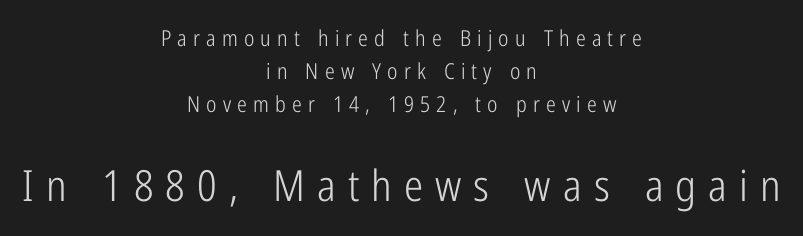
{"serif": "no", "italic": "no", "bold": "no", "weight": "light", "width": "condensed", "stroke_contrast": "low", "x_height": "medium", "monospaced": "no", "underline": "no", "align": "center", "line_spacing": "normal", "line_spacing_ratio": 1.49, "letter_spacing": "wide", "letter_spacing_em": 0.28, "larger_block": "second", "size_ratio": 1.95, "glyph_px": 43}
